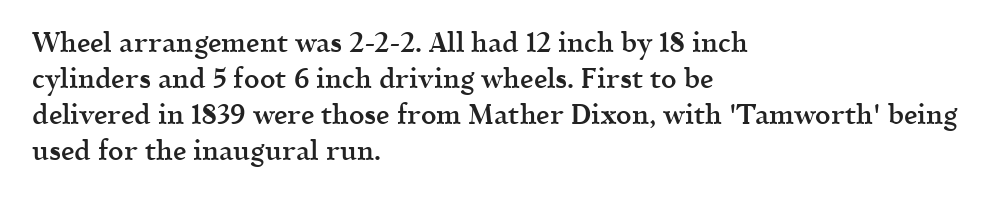
{"italic": "no", "bold": "semi", "underline": "no", "align": "left", "line_spacing": "normal", "line_spacing_ratio": 1.33, "letter_spacing": "normal", "letter_spacing_em": 0.0, "glyph_px": 27}
